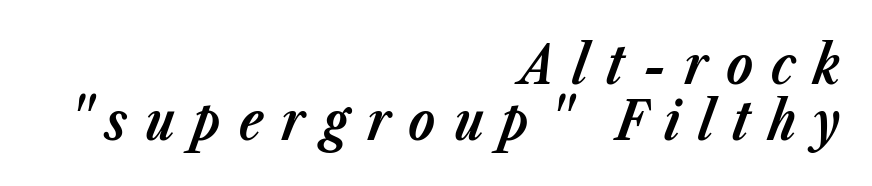
Q: Is the text bold? A: Yes.
Q: Is the text italic (slanted)? A: Yes, it leans right by about 23 degrees.
Q: Is the text underlined? A: No.
Q: How is the paragraph aligned? A: Right-aligned.
Q: Is the spacing between letters normal or unusually wide? A: Unusually wide.
Q: Is the spacing between lines tight, normal or loose? A: Tight.
Q: Width (condensed, normal, or wide)? A: Normal.
Q: Stroke contrast? A: Low.
Q: x-height? A: Medium.
Q: Monospaced? A: No.
